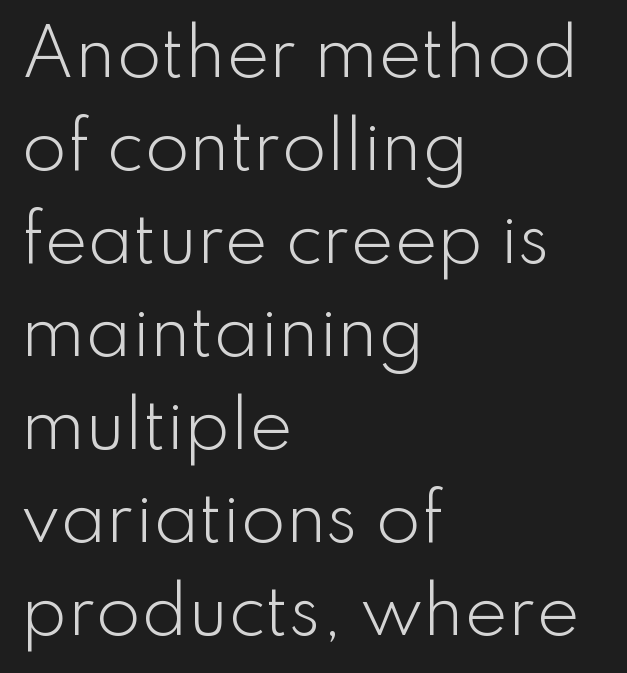
Q: Is the text bold? A: No.
Q: Is the text italic (slanted)? A: No, it is upright.
Q: Is the typeface a serif or a sans-serif typeface? A: Sans-serif.
Q: Is the text underlined? A: No.
Q: How is the paragraph aligned? A: Left-aligned.
Q: Is the spacing between letters normal or unusually wide? A: Normal.
Q: Is the spacing between lines tight, normal or loose? A: Normal.
Q: Width (condensed, normal, or wide)? A: Normal.
Q: Stroke contrast? A: Low.
Q: x-height? A: Small.
Q: Monospaced? A: No.
